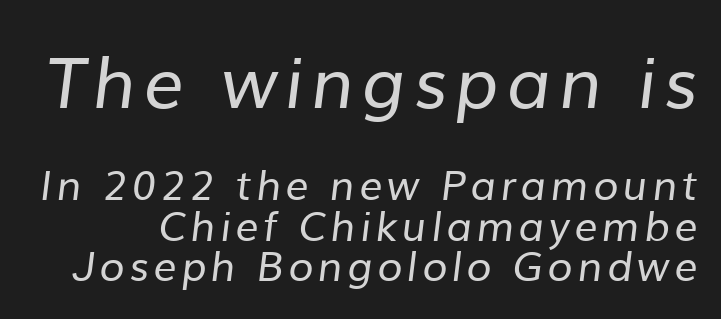
Character widths vary here, with narrow letters taking less room than wide ones. On a weight scale, this lands at 450 or below. Visually, the top section dominates because its glyphs are scaled up. The designer went with a sans here, leaving each stem footless. Has an underline been added? It has not. Vertical spacing — tight.
